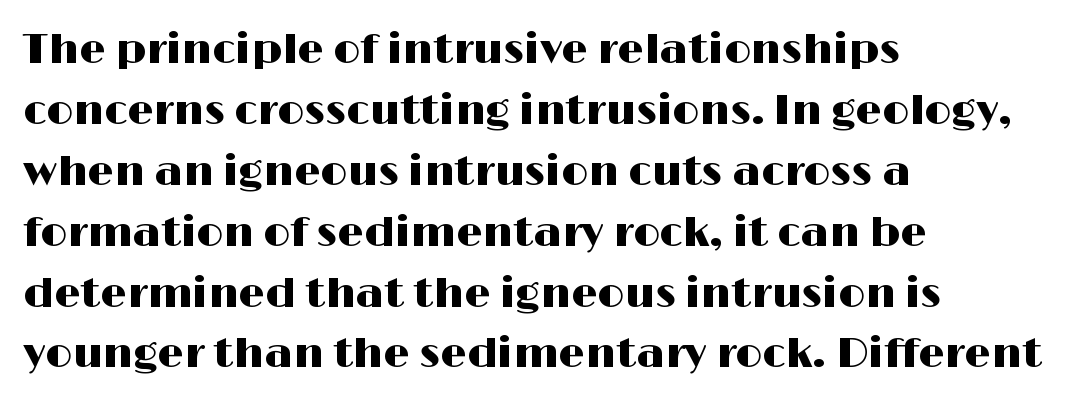
Q: Is the text italic (slanted)? A: No, it is upright.
Q: Is the typeface a serif or a sans-serif typeface? A: Sans-serif.
Q: Is the text underlined? A: No.
Q: How is the paragraph aligned? A: Left-aligned.
Q: Is the spacing between letters normal or unusually wide? A: Normal.
Q: Is the spacing between lines tight, normal or loose? A: Normal.
Q: Width (condensed, normal, or wide)? A: Wide.
Q: Stroke contrast? A: High.
Q: x-height? A: Medium.
Q: Monospaced? A: No.
